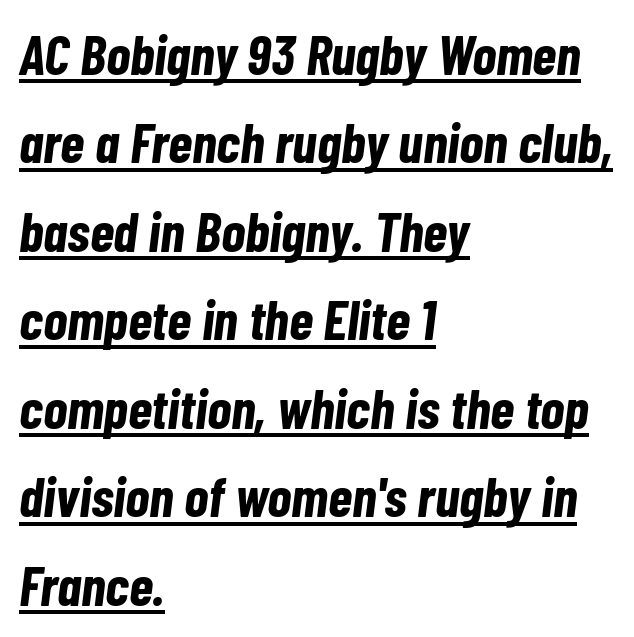
Q: Is the text bold? A: Yes.
Q: Is the text italic (slanted)? A: Yes, it leans right by about 7 degrees.
Q: Is the text underlined? A: Yes.
Q: How is the paragraph aligned? A: Left-aligned.
Q: Is the spacing between letters normal or unusually wide? A: Normal.
Q: Is the spacing between lines tight, normal or loose? A: Normal.
Q: Width (condensed, normal, or wide)? A: Condensed.
Q: Stroke contrast? A: Low.
Q: x-height? A: Medium.
Q: Monospaced? A: No.
